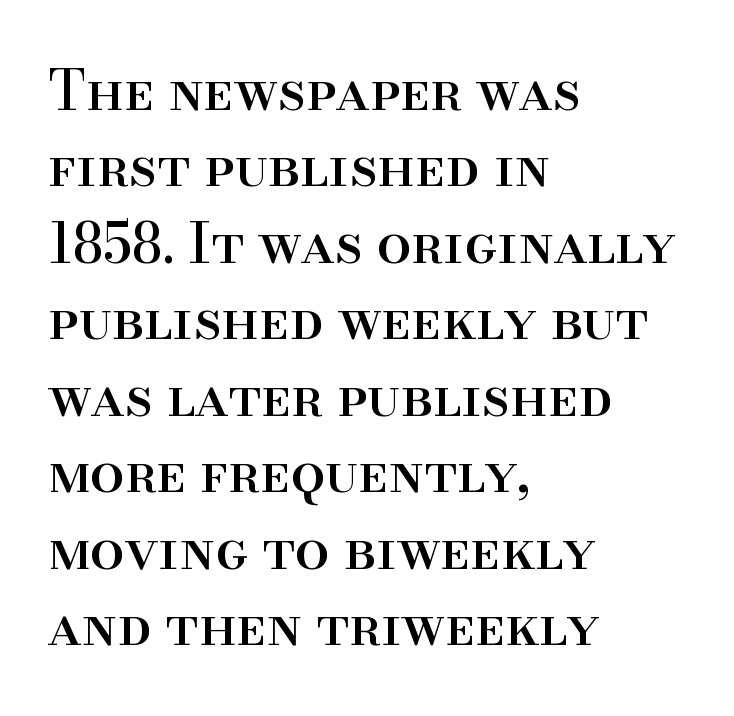
The image shows 55 px serif type, upright; set left-aligned, normal line spacing (1.39x), normal letter spacing, not underlined; high stroke contrast and a small x-height.
